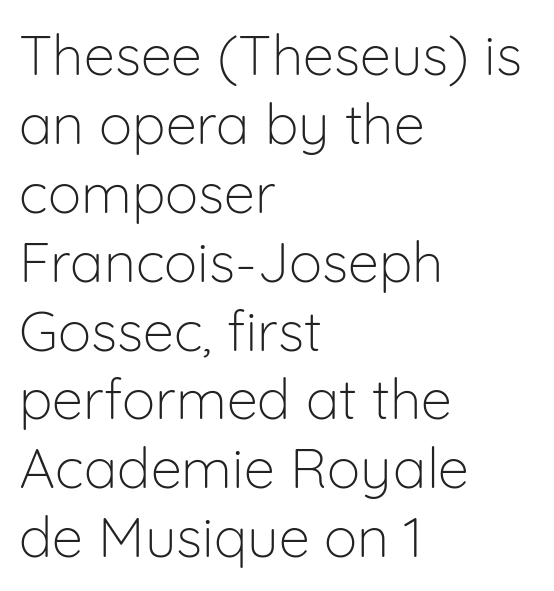
{"serif": "no", "italic": "no", "bold": "no", "weight": "light", "width": "normal", "stroke_contrast": "low", "x_height": "medium", "monospaced": "no", "underline": "no", "align": "left", "line_spacing_ratio": 1.23, "letter_spacing": "normal", "letter_spacing_em": 0.0, "glyph_px": 56}
